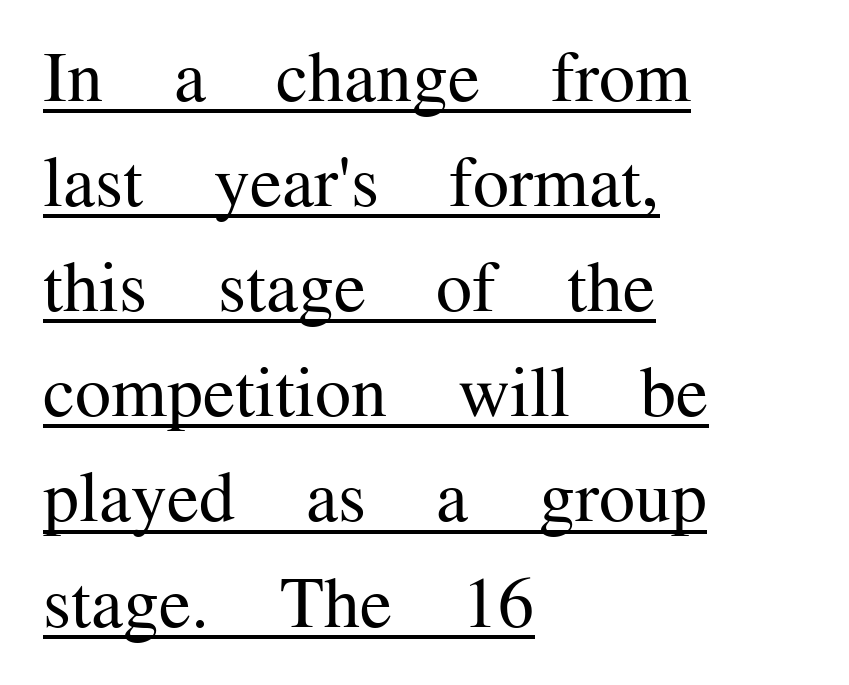
Q: Is the text bold? A: No.
Q: Is the text italic (slanted)? A: No, it is upright.
Q: Is the typeface a serif or a sans-serif typeface? A: Serif.
Q: Is the text underlined? A: Yes.
Q: How is the paragraph aligned? A: Left-aligned.
Q: Is the spacing between letters normal or unusually wide? A: Normal.
Q: Is the spacing between lines tight, normal or loose? A: Normal.
Q: Width (condensed, normal, or wide)? A: Normal.
Q: Stroke contrast? A: Medium.
Q: x-height? A: Medium.
Q: Monospaced? A: No.
